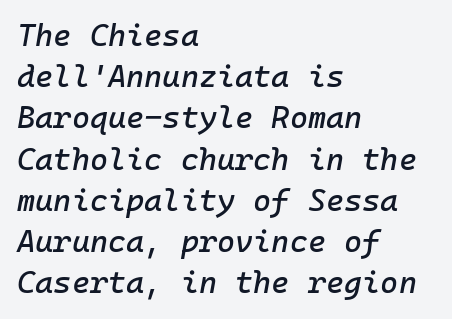
Emphasis-style slanted type is in use. The lines are quadded left. The line texture is even and compact thanks to regular tracking. These lines sit exactly where default settings would place them. Unmarked baselines from the first word to the last.
